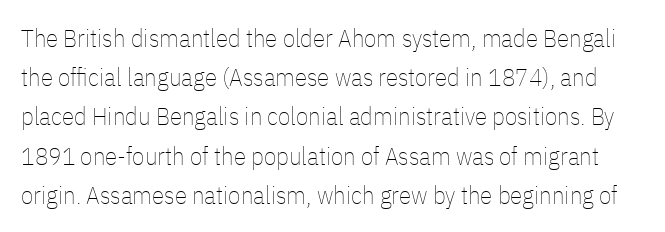
Check the space under the baseline: it is left empty. Characters remain perfectly vertical along every line. Default kerning and tracking; the words read as compact shapes. Stems here are at most as thick as an everyday book face.
